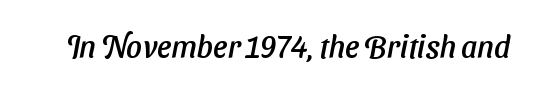
The image shows 31 px sans-serif type; set normal letter spacing, not underlined; low stroke contrast and a medium x-height.
